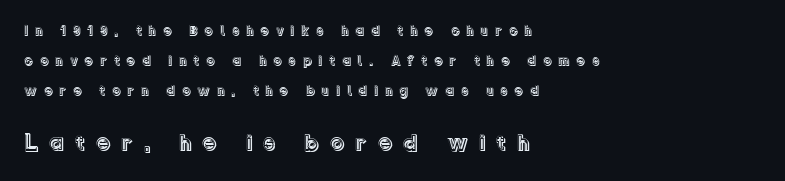
Look at the glyph heights: the lower group is clearly the bigger setting. Every character sits straight up, as roman type does. Each line starts at the same left margin while the right side varies. Glyph-to-glyph distance is far greater than everyday printed text. Beneath every word, the page is bare.
